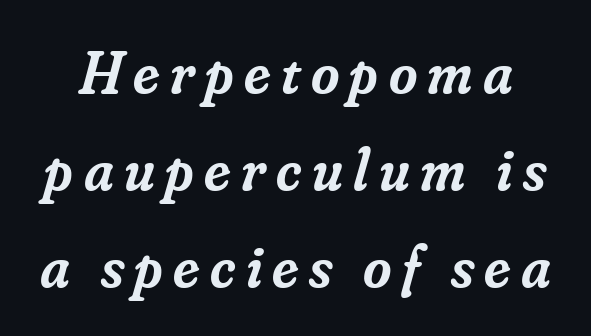
{"serif": "yes", "italic": "yes", "lean": "right", "slant_degrees": 16, "bold": "semi", "weight": "semibold", "width": "normal", "stroke_contrast": "low", "x_height": "small", "monospaced": "no", "underline": "no", "line_spacing": "normal", "line_spacing_ratio": 1.59, "glyph_px": 61}
